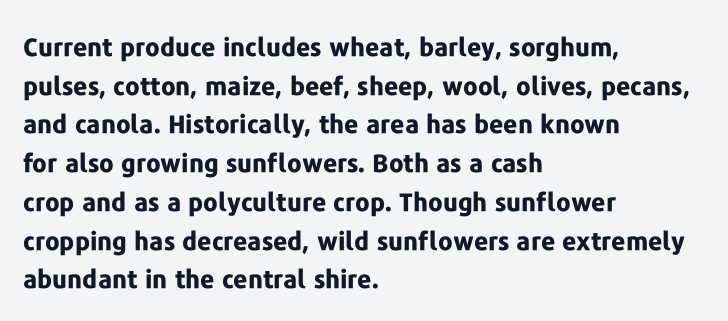
Lines of text with bare space underneath. Default kerning and tracking; the words read as compact shapes. Typeset ragged right — the left edge is the straight one. Regarding leading, the lines here are spaced in the standard way. Every stem runs plumb, perpendicular to the baseline.
